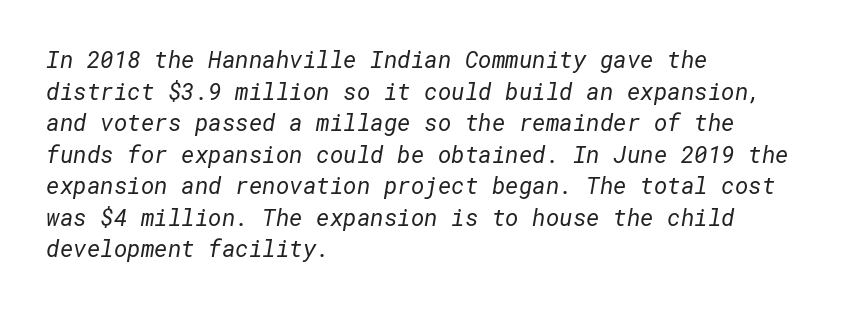
The image shows 23 px text type; set left-aligned, normal line spacing (1.37x), normal letter spacing, not underlined.
